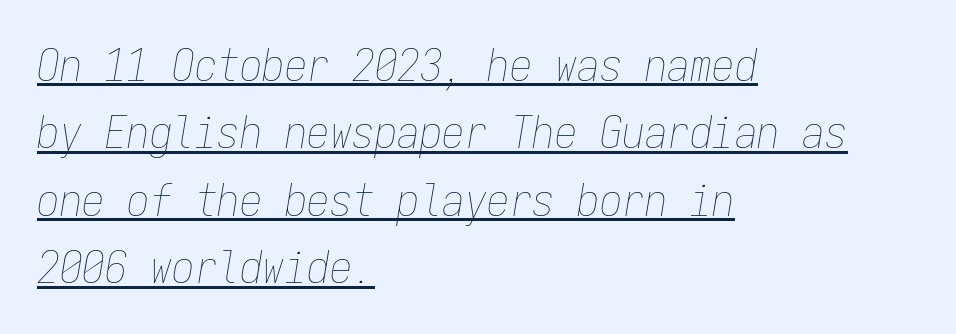
How are the letters spaced? Ordinarily, with no added tracking. Line starts are locked; line ends wander. Vertical stems look standard width or narrower in stroke. Is the type slanted? Yes — the strokes lean at a clear angle. Beneath each row of characters lies a ruled line.
